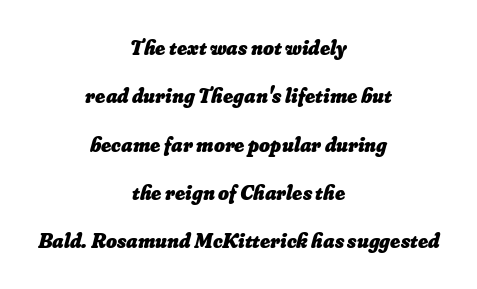
Q: Is the text bold? A: Yes.
Q: Is the text underlined? A: No.
Q: How is the paragraph aligned? A: Centered.
Q: Is the spacing between letters normal or unusually wide? A: Normal.
Q: Is the spacing between lines tight, normal or loose? A: Loose.
